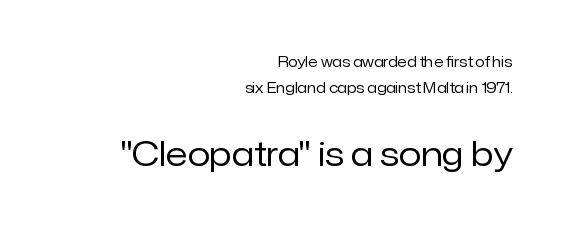
The image shows 33 px regular-weight sans-serif type, upright; set right-aligned, line spacing 1.89x, normal letter spacing, not underlined; the second (bottom) block is 2.36x larger; low stroke contrast and a medium x-height.
